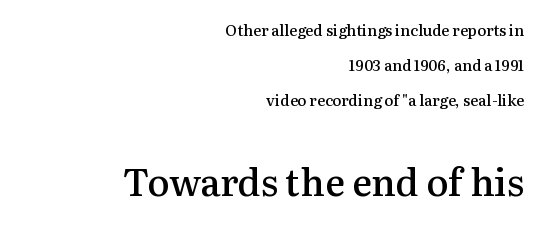
{"serif": "yes", "italic": "no", "bold": "semi", "weight": "semibold", "width": "normal", "stroke_contrast": "medium", "x_height": "medium", "monospaced": "no", "underline": "no", "align": "right", "line_spacing": "loose", "line_spacing_ratio": 2.32, "letter_spacing": "normal", "letter_spacing_em": 0.0, "larger_block": "second", "size_ratio": 2.47, "glyph_px": 37}
